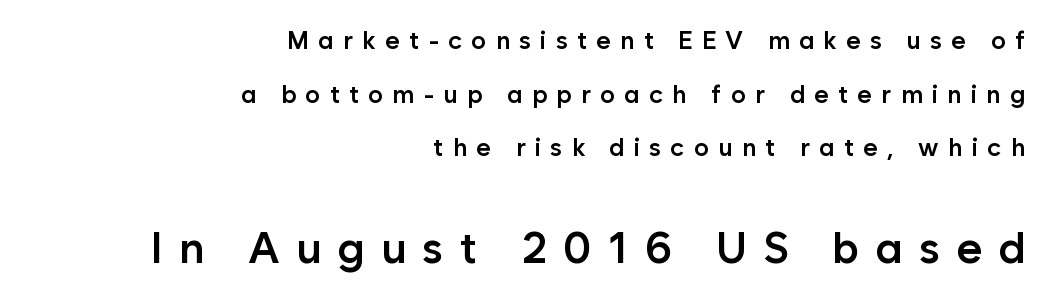
Q: Is the text bold? A: Semi-bold.
Q: Is the text italic (slanted)? A: No, it is upright.
Q: Is the typeface a serif or a sans-serif typeface? A: Sans-serif.
Q: Is the text underlined? A: No.
Q: How is the paragraph aligned? A: Right-aligned.
Q: Is the spacing between letters normal or unusually wide? A: Unusually wide.
Q: Is the spacing between lines tight, normal or loose? A: Loose.
Q: Which block of text is set in a larger size, the first (top) or the second (bottom)? A: The second (bottom) one.
Q: Width (condensed, normal, or wide)? A: Normal.
Q: Stroke contrast? A: Low.
Q: x-height? A: Medium.
Q: Monospaced? A: No.
